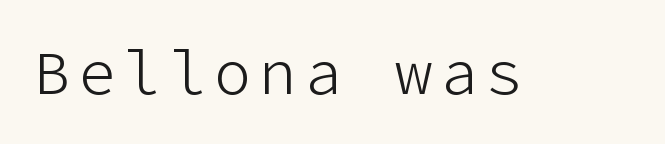
The image shows 62 px light sans-serif type, upright; set not underlined; low stroke contrast and a medium x-height.
